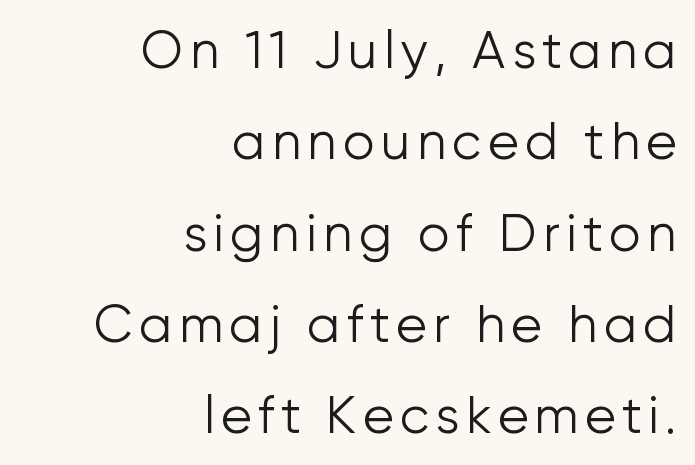
Q: Is the text bold? A: No.
Q: Is the text italic (slanted)? A: No, it is upright.
Q: Is the typeface a serif or a sans-serif typeface? A: Sans-serif.
Q: Is the text underlined? A: No.
Q: How is the paragraph aligned? A: Right-aligned.
Q: Width (condensed, normal, or wide)? A: Normal.
Q: Stroke contrast? A: Low.
Q: x-height? A: Medium.
Q: Monospaced? A: No.
